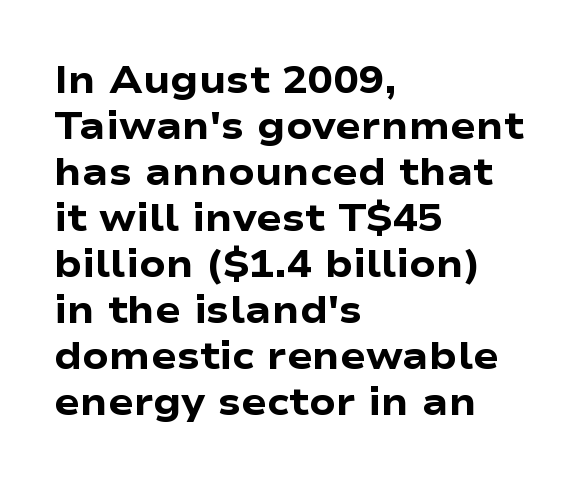
Q: Is the text bold? A: Yes.
Q: Is the text italic (slanted)? A: No, it is upright.
Q: Is the typeface a serif or a sans-serif typeface? A: Sans-serif.
Q: Is the text underlined? A: No.
Q: How is the paragraph aligned? A: Left-aligned.
Q: Is the spacing between letters normal or unusually wide? A: Normal.
Q: Width (condensed, normal, or wide)? A: Wide.
Q: Stroke contrast? A: Low.
Q: x-height? A: Medium.
Q: Monospaced? A: No.
